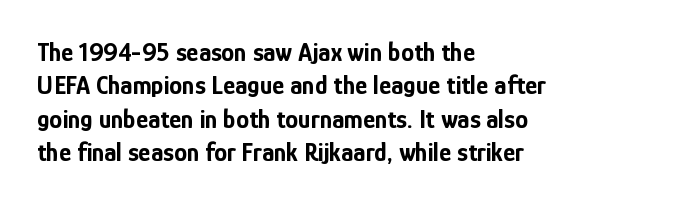
The image shows 26 px bold type, upright; set left-aligned, normal line spacing (1.28x), normal letter spacing, not underlined.
